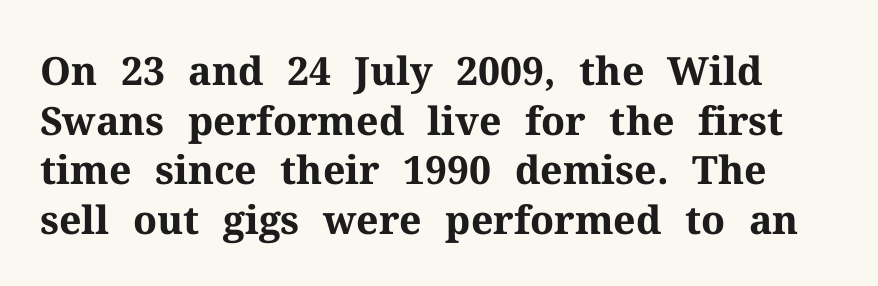
{"serif": "yes", "italic": "no", "bold": "yes", "weight": "bold", "width": "normal", "stroke_contrast": "medium", "x_height": "medium", "monospaced": "no", "underline": "no", "line_spacing": "normal", "line_spacing_ratio": 1.27, "letter_spacing": "normal", "letter_spacing_em": 0.0, "glyph_px": 39}
